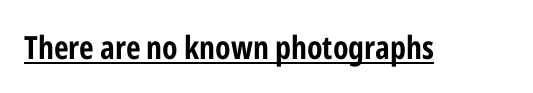
{"serif": "no", "italic": "no", "bold": "yes", "weight": "bold", "width": "condensed", "stroke_contrast": "low", "x_height": "medium", "monospaced": "no", "underline": "yes", "letter_spacing": "normal", "letter_spacing_em": 0.0, "glyph_px": 32}
